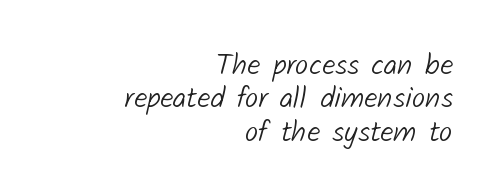
Q: Is the text bold? A: No.
Q: Is the typeface a serif or a sans-serif typeface? A: Sans-serif.
Q: Is the text underlined? A: No.
Q: How is the paragraph aligned? A: Right-aligned.
Q: Is the spacing between letters normal or unusually wide? A: Normal.
Q: Is the spacing between lines tight, normal or loose? A: Tight.
Q: Width (condensed, normal, or wide)? A: Normal.
Q: Stroke contrast? A: Low.
Q: x-height? A: Medium.
Q: Monospaced? A: No.
